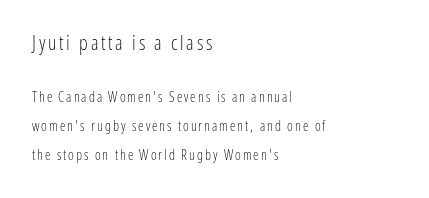
{"italic": "no", "bold": "no", "underline": "no", "align": "left", "line_spacing": "loose", "line_spacing_ratio": 2.06, "larger_block": "first", "size_ratio": 1.43, "glyph_px": 20}
